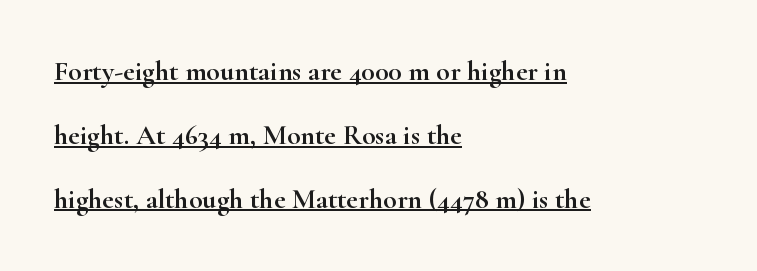
Posture: straight, roman, zero tilt. Is this a fixed-width face? No — the glyphs have proportional, varying widths. Glyph-to-glyph distance matches everyday printed text. Look at the bottom of the vertical strokes: they flare into serifs here. Where is the straight margin? On the left. Descenders here cross a horizontal rule under the line.
